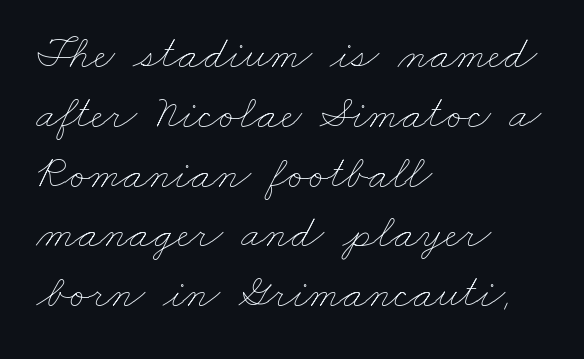
The image shows 46 px thin, wide type; set left-aligned, normal line spacing (1.3x), normal letter spacing, not underlined; low stroke contrast and a small x-height.
